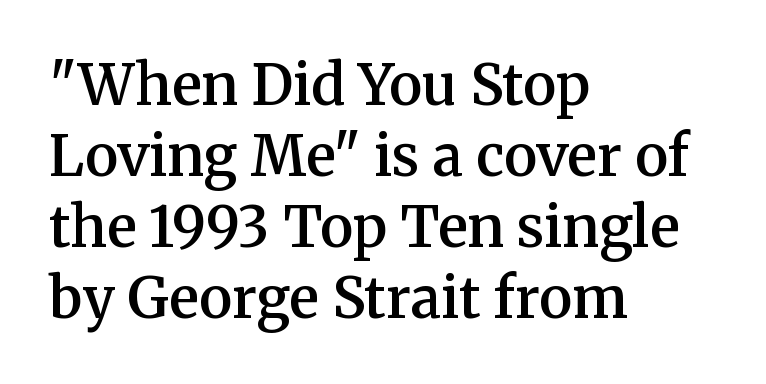
The letters are semibold — heavier than regular but short of a full bold. Serifs: yes, visible at the terminals of the letterforms. The lines are quadded left. Each new line begins a customary step beneath the previous one. You could not count columns in this text — the font is proportionally spaced.
